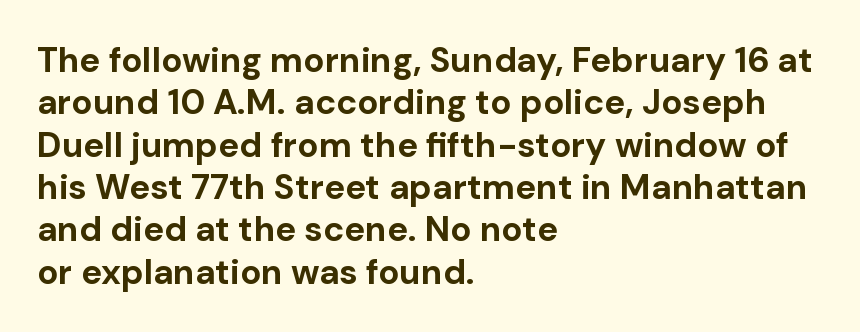
{"serif": "no", "italic": "no", "bold": "yes", "weight": "bold", "width": "normal", "stroke_contrast": "low", "x_height": "medium", "monospaced": "no", "underline": "no", "align": "left", "line_spacing_ratio": 1.21, "letter_spacing": "normal", "letter_spacing_em": 0.0, "glyph_px": 35}
